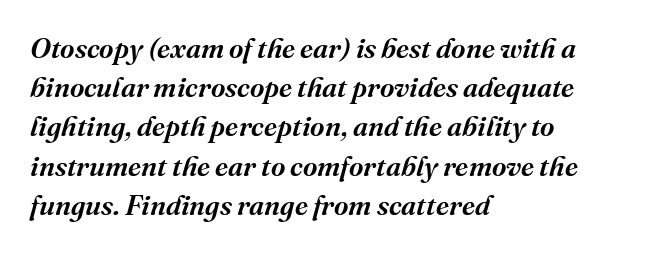
Q: Is the text bold? A: Semi-bold.
Q: Is the text italic (slanted)? A: Yes, it leans right by about 16 degrees.
Q: Is the typeface a serif or a sans-serif typeface? A: Serif.
Q: Is the text underlined? A: No.
Q: How is the paragraph aligned? A: Left-aligned.
Q: Is the spacing between letters normal or unusually wide? A: Normal.
Q: Is the spacing between lines tight, normal or loose? A: Normal.
Q: Width (condensed, normal, or wide)? A: Normal.
Q: Stroke contrast? A: Medium.
Q: x-height? A: Medium.
Q: Monospaced? A: No.
